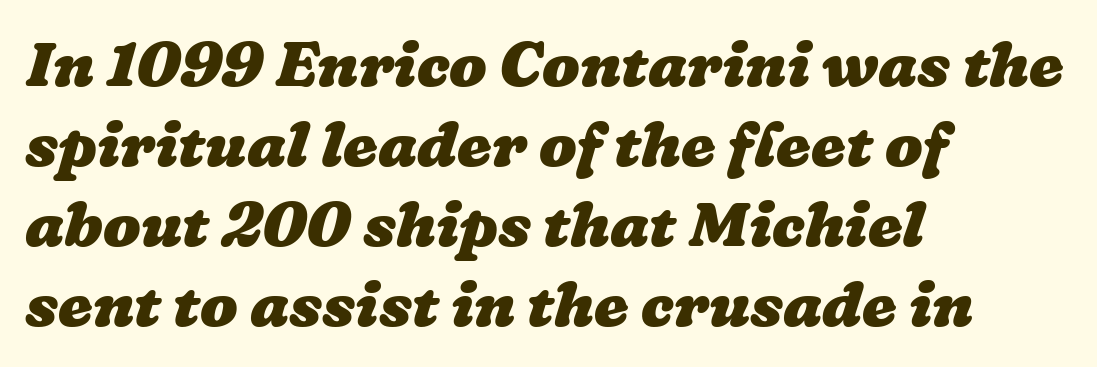
The rows are spaced the way most documents space them. Think of a printed novel: that variable character pitch is what you see here. Characters follow at the spacing the type designer built in. The rendering anchors every line to the left-hand side.
